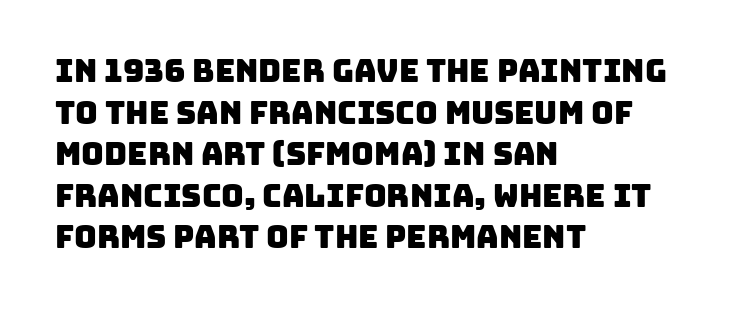
Letter spacing: default. The ragged edge is on the right, which tells us the setting is flush left. If you measured baseline to baseline, you'd find a middling distance. This sample uses a sans-serif face. A typesetter would call this proportional, since set widths differ per character.
